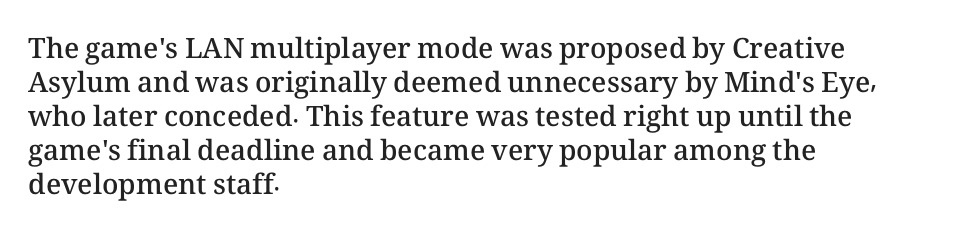
Q: Is the text bold? A: Semi-bold.
Q: Is the text italic (slanted)? A: No, it is upright.
Q: Is the text underlined? A: No.
Q: How is the paragraph aligned? A: Left-aligned.
Q: Is the spacing between letters normal or unusually wide? A: Normal.
Q: Width (condensed, normal, or wide)? A: Normal.
Q: Stroke contrast? A: Medium.
Q: x-height? A: Medium.
Q: Monospaced? A: No.
